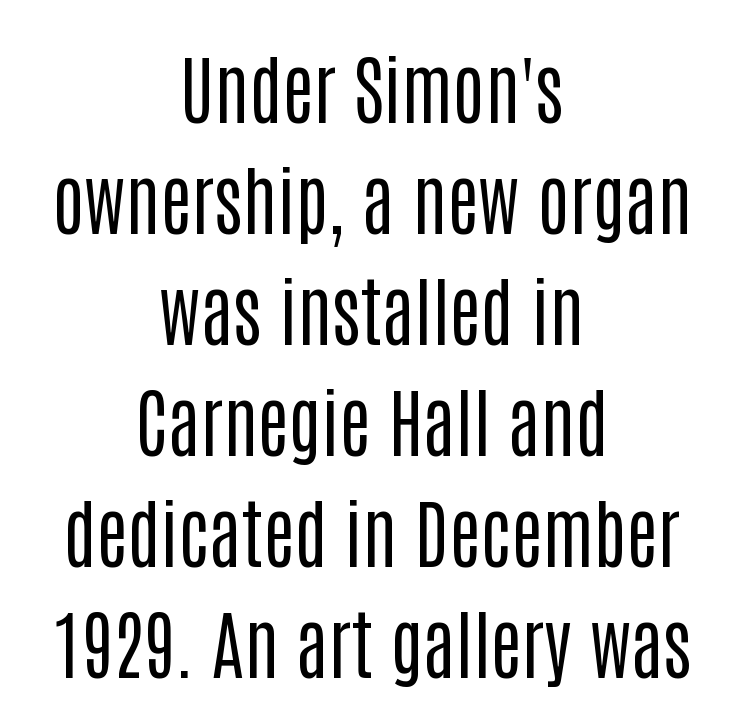
Varying glyph widths throughout — classic text-font behaviour. These glyphs show unthickened strokes, regular width or finer. In terms of letterspacing, this is plain default setting. It's the straight-up-and-down kind of type. Are there feet on the stems? There aren't — it's a sans.
